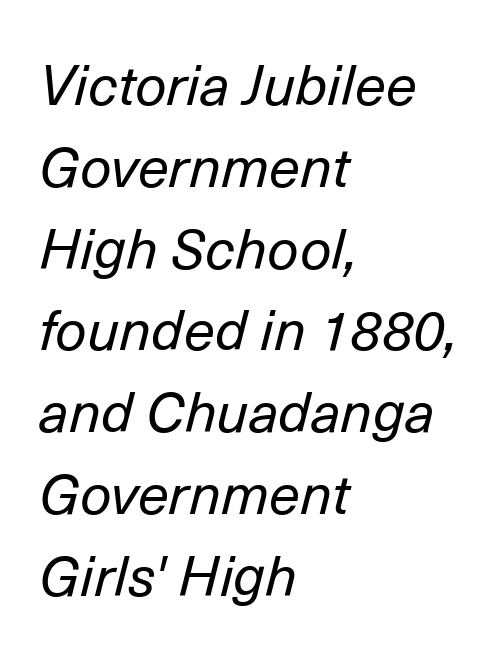
The passage shown has conventional tracking throughout. The letters look calm and open, with moderate or lighter stems. Think of a printed novel: that variable character pitch is what you see here. A typesetter would mark this as italic. Every row of glyphs begins at an identical x-position on the left.
